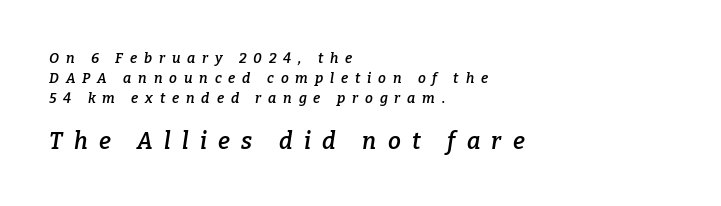
{"italic": "yes", "lean": "right", "slant_degrees": 9, "bold": "semi", "underline": "no", "align": "left", "line_spacing": "normal", "line_spacing_ratio": 1.43, "letter_spacing": "wide", "letter_spacing_em": 0.49, "larger_block": "second", "size_ratio": 1.64, "glyph_px": 23}
